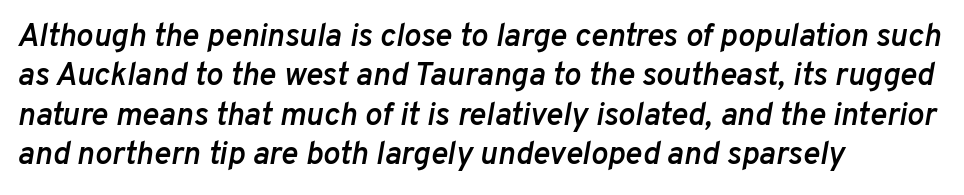
Q: Is the text bold? A: Semi-bold.
Q: Is the text italic (slanted)? A: Yes, it leans right by about 10 degrees.
Q: Is the text underlined? A: No.
Q: How is the paragraph aligned? A: Left-aligned.
Q: Is the spacing between letters normal or unusually wide? A: Normal.
Q: Width (condensed, normal, or wide)? A: Normal.
Q: Stroke contrast? A: Low.
Q: x-height? A: Medium.
Q: Monospaced? A: No.
